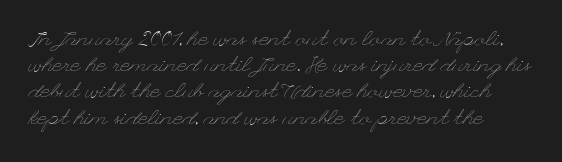
{"bold": "no", "underline": "no", "line_spacing": "normal", "line_spacing_ratio": 1.25, "letter_spacing": "normal", "letter_spacing_em": 0.0, "glyph_px": 21}
